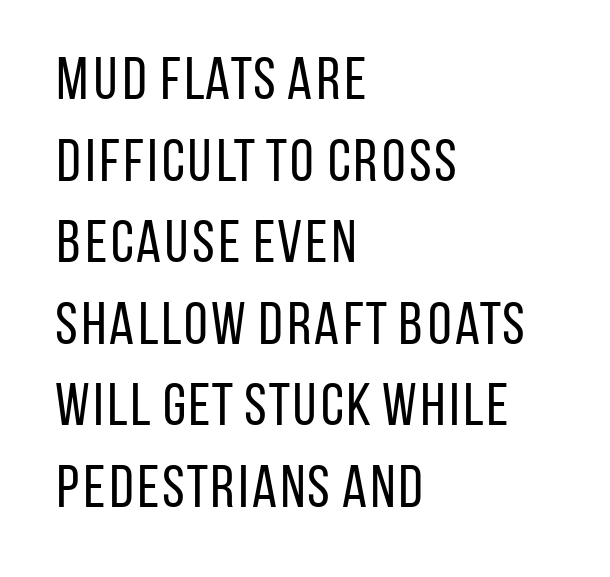
The image shows 60 px regular-weight, condensed sans-serif type, upright; set left-aligned, normal line spacing (1.36x), normal letter spacing, not underlined; low stroke contrast and a large x-height.
